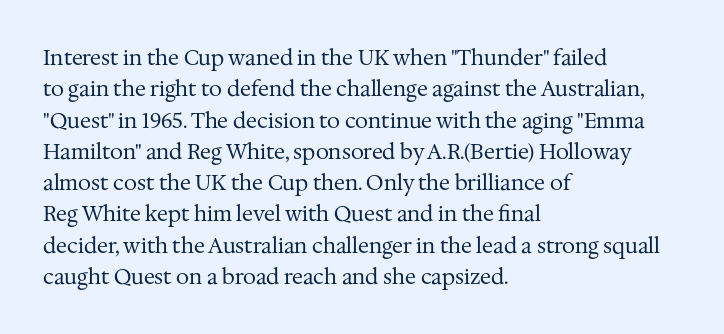
Ordinary non-slanted type is in use. Honestly, the row spacing looks completely unremarkable. These lines keep a tight, regular rhythm from letter to letter. These lines stack with their left ends in a neat column.
